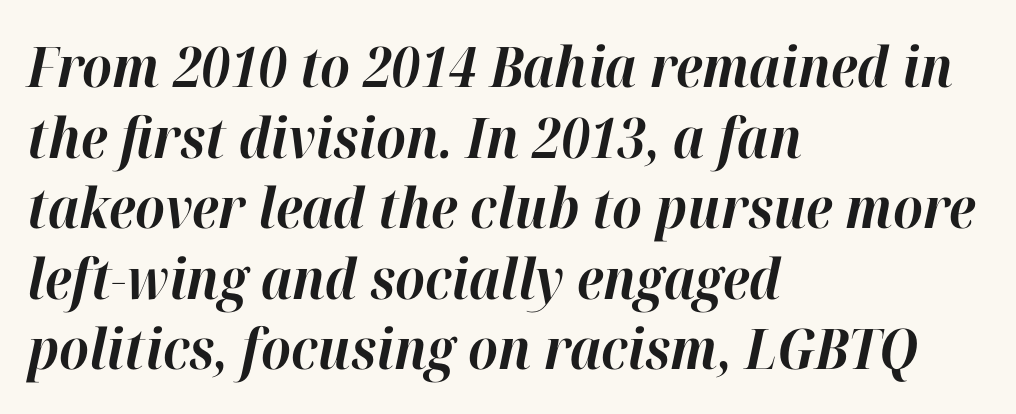
{"italic": "yes", "lean": "right", "slant_degrees": 12, "bold": "yes", "weight": "bold", "width": "normal", "stroke_contrast": "high", "x_height": "medium", "monospaced": "no", "underline": "no", "align": "left", "line_spacing": "normal", "line_spacing_ratio": 1.26, "letter_spacing": "normal", "letter_spacing_em": 0.0, "glyph_px": 56}
